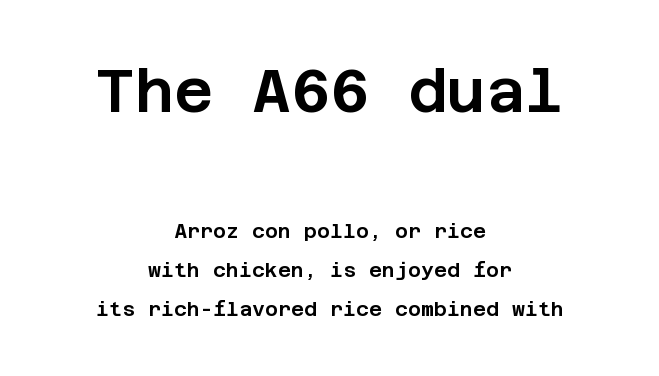
The image shows 60 px sans-serif type, upright; set centered, loose line spacing (1.94x), normal letter spacing, not underlined; the first (top) block is 3.0x larger; low stroke contrast and a large x-height.
